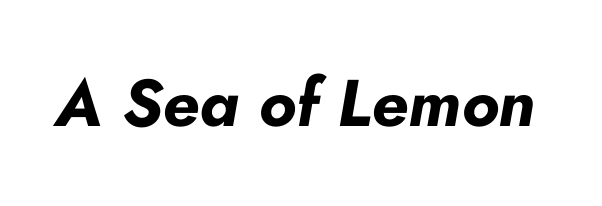
{"italic": "yes", "lean": "right", "slant_degrees": 10, "bold": "yes", "weight": "bold", "width": "normal", "stroke_contrast": "low", "x_height": "small", "monospaced": "no", "underline": "no", "letter_spacing": "normal", "letter_spacing_em": 0.0, "glyph_px": 66}
